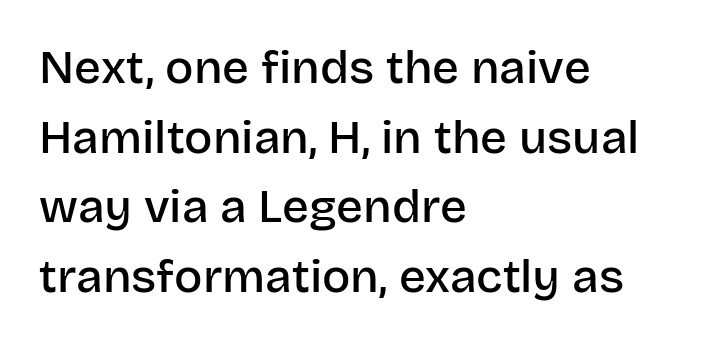
Q: Is the text bold? A: Semi-bold.
Q: Is the text italic (slanted)? A: No, it is upright.
Q: Is the typeface a serif or a sans-serif typeface? A: Sans-serif.
Q: Is the text underlined? A: No.
Q: How is the paragraph aligned? A: Left-aligned.
Q: Is the spacing between letters normal or unusually wide? A: Normal.
Q: Is the spacing between lines tight, normal or loose? A: Normal.
Q: Width (condensed, normal, or wide)? A: Normal.
Q: Stroke contrast? A: Low.
Q: x-height? A: Large.
Q: Monospaced? A: No.
